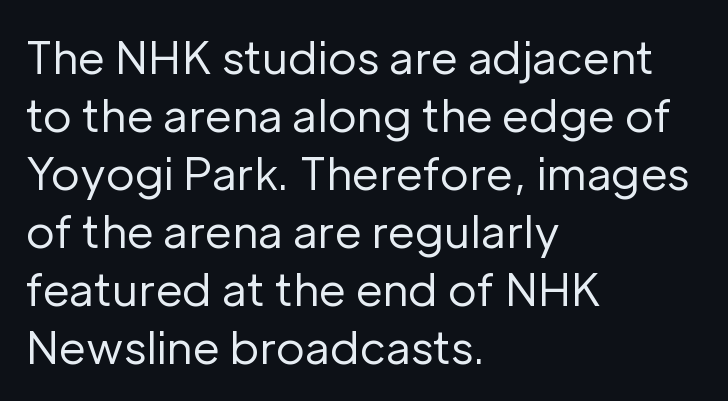
The image shows 44 px regular-weight sans-serif type, upright; set left-aligned, normal line spacing (1.32x), normal letter spacing, not underlined; low stroke contrast and a medium x-height.
